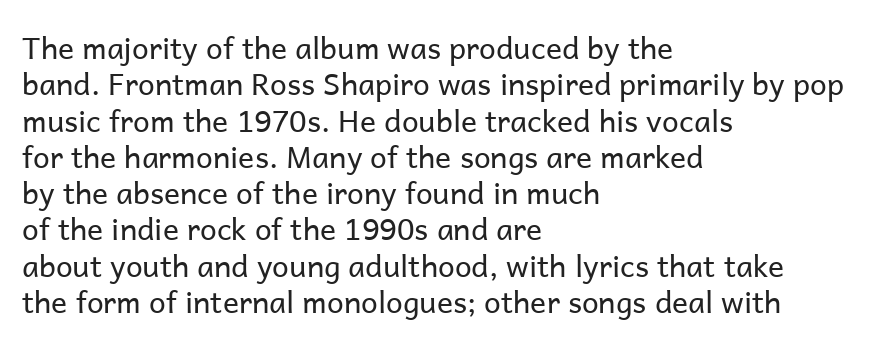
{"serif": "no", "italic": "no", "bold": "no", "weight": "regular", "width": "normal", "stroke_contrast": "low", "x_height": "medium", "monospaced": "no", "underline": "no", "align": "left", "line_spacing_ratio": 1.21, "letter_spacing": "normal", "letter_spacing_em": 0.0, "glyph_px": 30}
